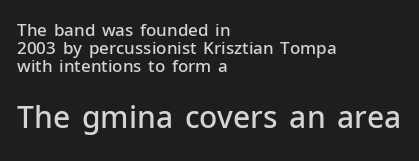
{"serif": "no", "italic": "no", "bold": "semi", "weight": "semibold", "width": "normal", "stroke_contrast": "low", "x_height": "medium", "monospaced": "no", "underline": "no", "align": "left", "line_spacing": "tight", "line_spacing_ratio": 1.05, "letter_spacing": "normal", "letter_spacing_em": 0.0, "larger_block": "second", "size_ratio": 1.76, "glyph_px": 30}
